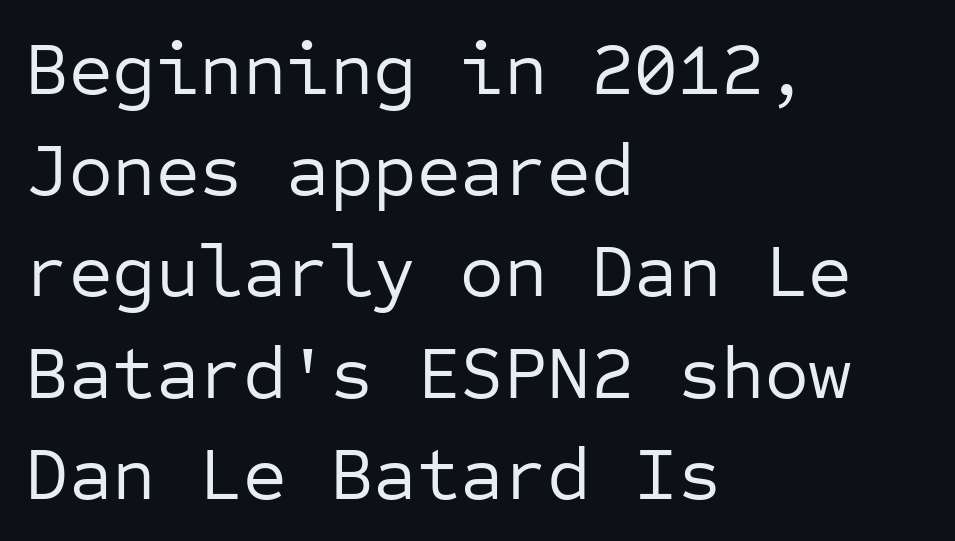
The image shows 75 px regular-weight sans-serif type, upright, monospaced; set left-aligned, normal line spacing (1.35x), normal letter spacing, not underlined; low stroke contrast and a medium x-height.
